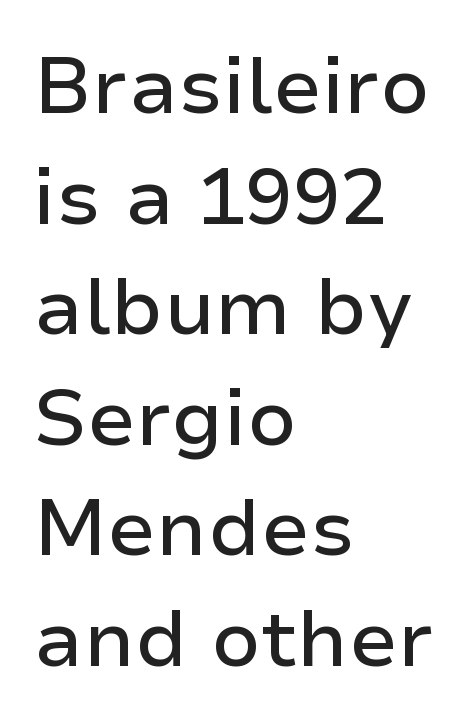
Q: Is the text italic (slanted)? A: No, it is upright.
Q: Is the typeface a serif or a sans-serif typeface? A: Sans-serif.
Q: Is the text underlined? A: No.
Q: How is the paragraph aligned? A: Left-aligned.
Q: Is the spacing between letters normal or unusually wide? A: Normal.
Q: Is the spacing between lines tight, normal or loose? A: Normal.
Q: Width (condensed, normal, or wide)? A: Normal.
Q: Stroke contrast? A: Low.
Q: x-height? A: Medium.
Q: Monospaced? A: No.
